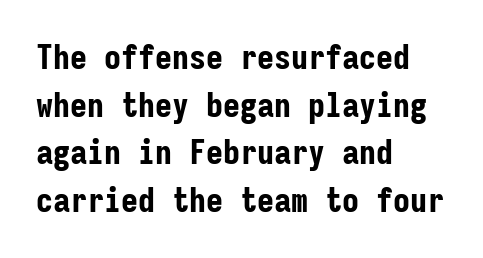
Q: Is the text bold? A: Yes.
Q: Is the text italic (slanted)? A: No, it is upright.
Q: Is the typeface a serif or a sans-serif typeface? A: Sans-serif.
Q: Is the text underlined? A: No.
Q: How is the paragraph aligned? A: Left-aligned.
Q: Is the spacing between letters normal or unusually wide? A: Normal.
Q: Is the spacing between lines tight, normal or loose? A: Normal.
Q: Width (condensed, normal, or wide)? A: Condensed.
Q: Stroke contrast? A: Low.
Q: x-height? A: Medium.
Q: Monospaced? A: Yes.
